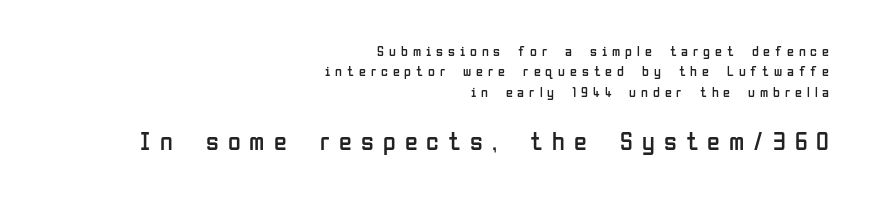
Visually the block forms a straight wall on the right and a jagged coastline on the left. Each word looks stretched out because of the extra space between its letters. The font sits on the lighter half of the weight spectrum, regular included. The space between consecutive lines is moderate. The lower block of text is set noticeably larger than the block above it. Bare-footed words on every line.
